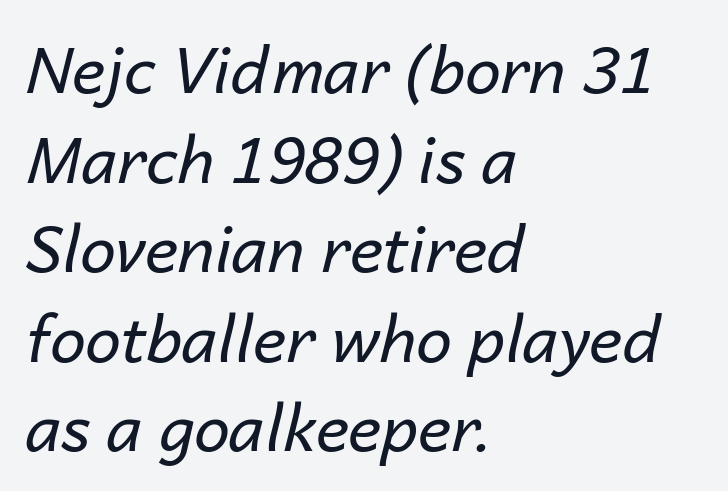
The image shows 64 px regular-weight type, italic (leaning right); set left-aligned, normal line spacing (1.4x), normal letter spacing, not underlined; low stroke contrast and a medium x-height.
